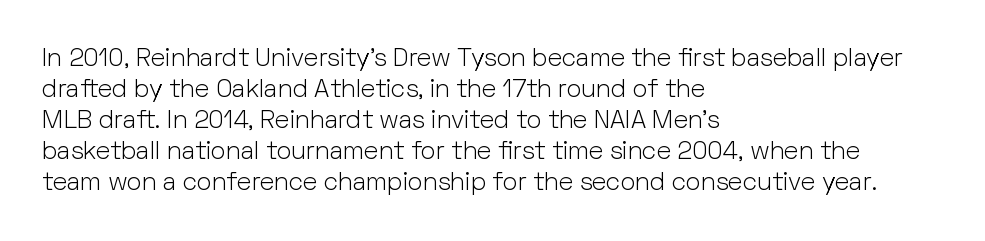
A light-to-regular cut is what we see here. Clear beneath every line of the passage. Vertical strokes here are truly vertical. The passage shown has conventional tracking throughout. Leftover space on each line is placed entirely after the last word.
